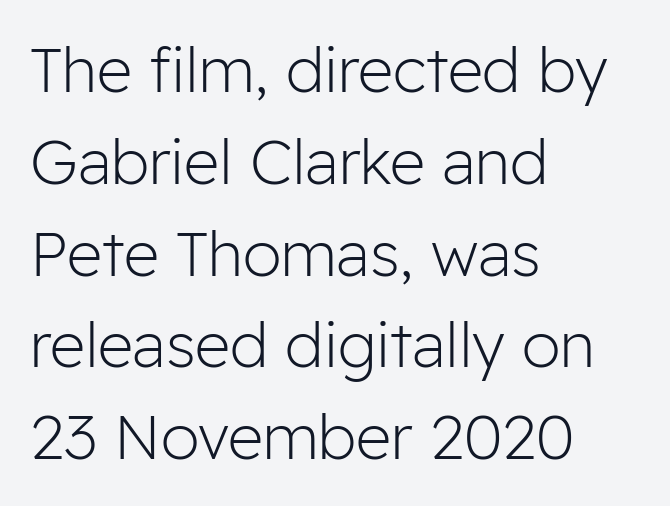
The image shows 62 px light sans-serif type, upright; set left-aligned, normal line spacing (1.48x), normal letter spacing, not underlined; low stroke contrast and a medium x-height.
